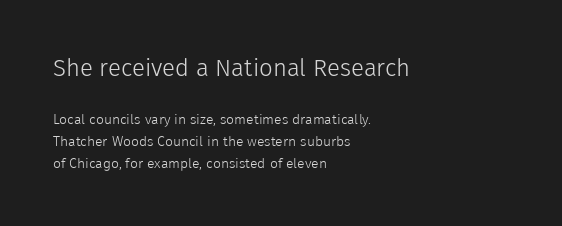
{"italic": "no", "bold": "no", "underline": "no", "align": "left", "line_spacing": "normal", "line_spacing_ratio": 1.58, "letter_spacing": "normal", "letter_spacing_em": 0.0, "larger_block": "first", "size_ratio": 1.71, "glyph_px": 24}
